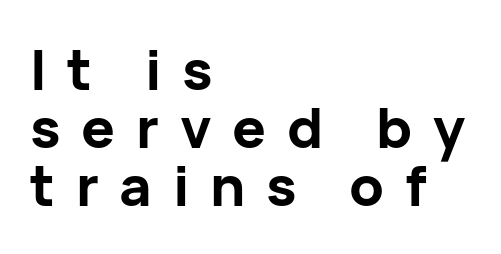
Character widths vary here, with narrow letters taking less room than wide ones. These lines were composed using upright roman letters. Rule under the text: the space is simply empty. Caption: expanded tracking, letters set apart. This block would grow much taller if given ordinary leading; it's compressed now.
